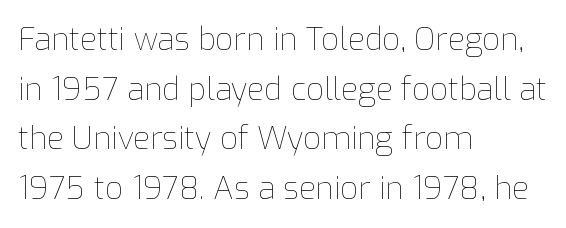
{"italic": "no", "bold": "no", "weight": "thin", "width": "normal", "stroke_contrast": "low", "x_height": "medium", "monospaced": "no", "underline": "no", "align": "left", "line_spacing": "normal", "line_spacing_ratio": 1.6, "letter_spacing": "normal", "letter_spacing_em": 0.0, "glyph_px": 31}
